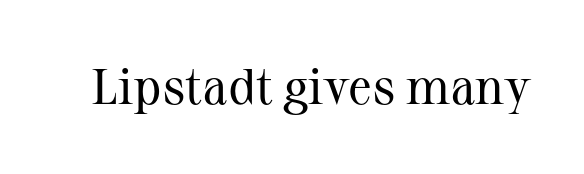
The image shows 50 px regular-weight serif type, upright; set normal letter spacing, not underlined; medium stroke contrast and a medium x-height.
